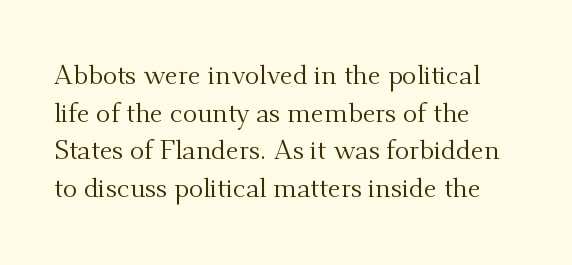
Notice how the stems are strictly vertical — no italics here. A bare baseline throughout the passage. Inter-character spacing is left at the font's built-in metrics. Vertical spacing — default. The ragged edge is on the right, which tells us the setting is flush left. The font sits on the lighter half of the weight spectrum, regular included.
